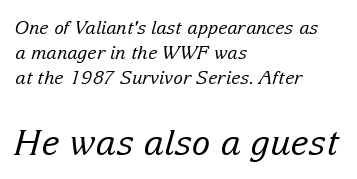
{"serif": "yes", "italic": "yes", "lean": "right", "slant_degrees": 15, "bold": "no", "weight": "regular", "width": "normal", "stroke_contrast": "low", "x_height": "medium", "monospaced": "no", "underline": "no", "align": "left", "line_spacing": "normal", "line_spacing_ratio": 1.4, "letter_spacing": "normal", "letter_spacing_em": 0.0, "larger_block": "second", "size_ratio": 1.94, "glyph_px": 35}
